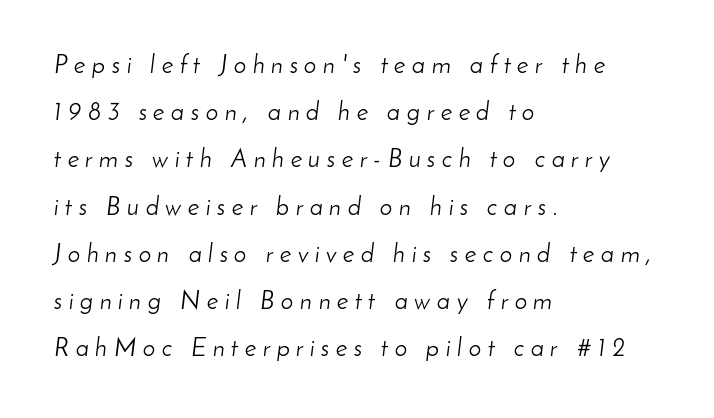
The image shows 25 px text type, italic (leaning right); set left-aligned, line spacing 1.89x, unusually wide letter spacing (+0.26 em), not underlined.
